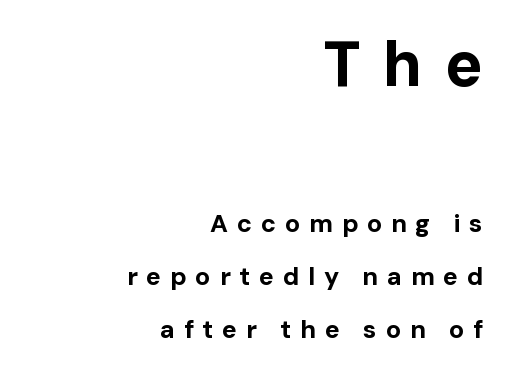
The image shows 63 px bold sans-serif type, upright; set right-aligned, loose line spacing (2.12x), unusually wide letter spacing (+0.35 em), not underlined; the first (top) block is 2.52x larger; low stroke contrast and a medium x-height.
